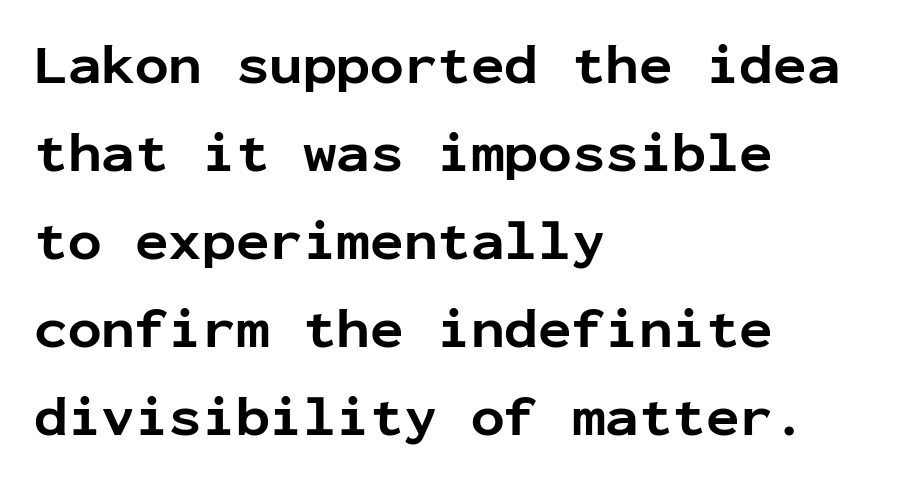
The image shows 56 px bold sans-serif type, upright, monospaced; set left-aligned, normal line spacing (1.57x), normal letter spacing, not underlined; low stroke contrast and a medium x-height.
